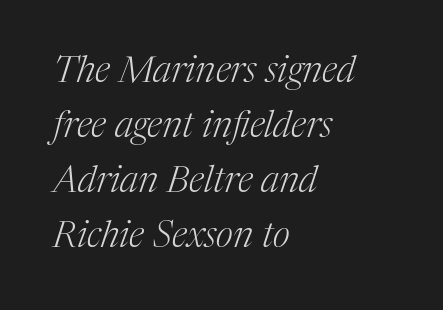
The image shows 37 px light serif type, italic (leaning right); set left-aligned, normal line spacing (1.49x), normal letter spacing, not underlined; medium stroke contrast and a medium x-height.
